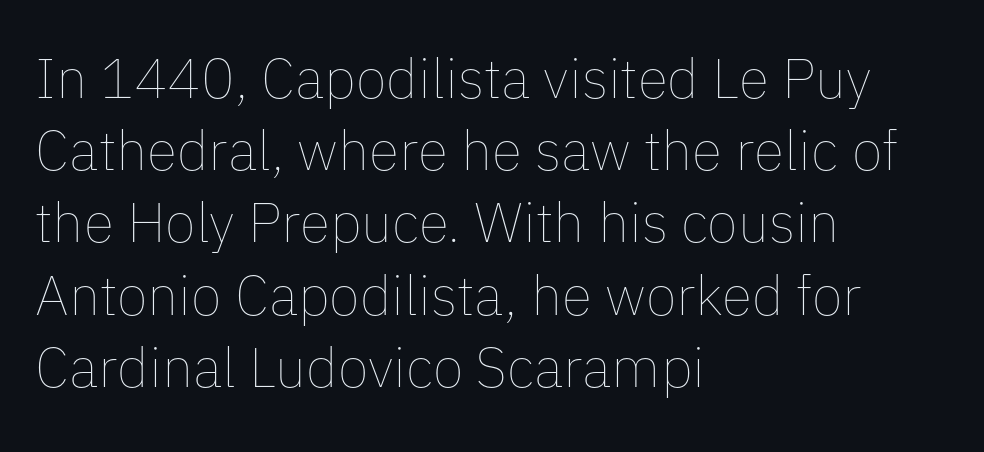
{"italic": "no", "bold": "no", "weight": "thin", "width": "normal", "stroke_contrast": "low", "x_height": "medium", "monospaced": "no", "underline": "no", "align": "left", "line_spacing": "normal", "line_spacing_ratio": 1.29, "letter_spacing": "normal", "letter_spacing_em": 0.0, "glyph_px": 56}
